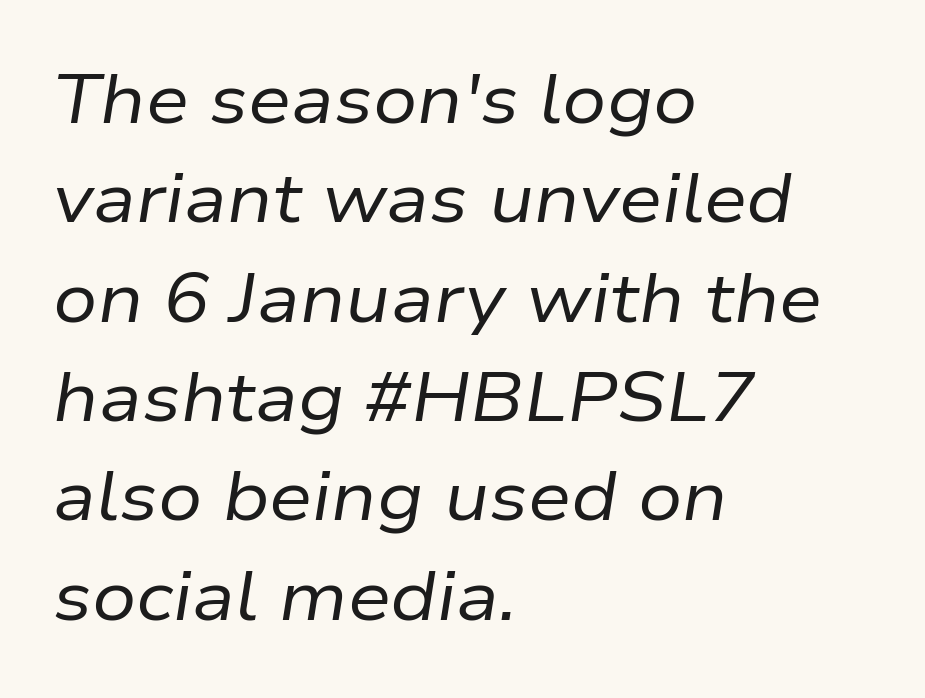
Anything drawn beneath the words? Only blank space. When letters slant like this, we call the style italic. Looks like regular typesetting: each glyph gets only the width it needs. Left-aligned paragraph, ragged on the right.
